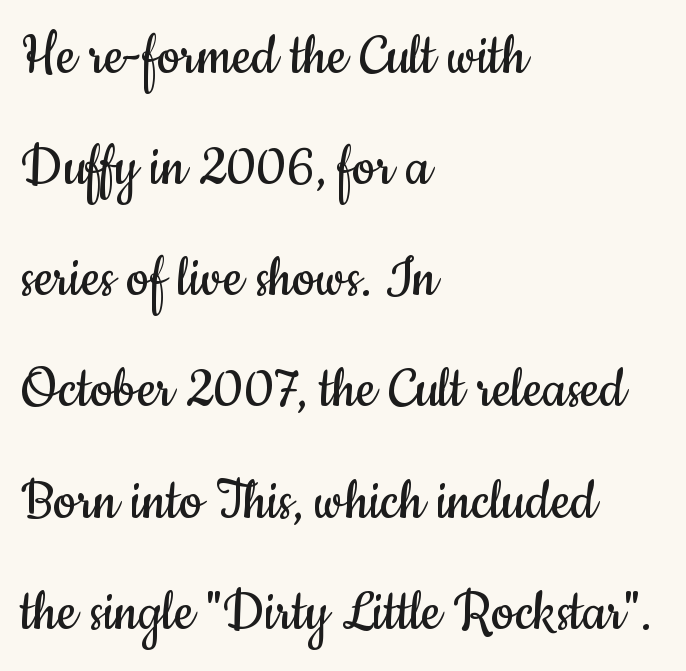
{"serif": "no", "bold": "no", "weight": "regular", "width": "condensed", "stroke_contrast": "low", "x_height": "small", "monospaced": "no", "underline": "no", "align": "left", "line_spacing_ratio": 1.71, "letter_spacing": "normal", "letter_spacing_em": 0.0, "glyph_px": 65}
